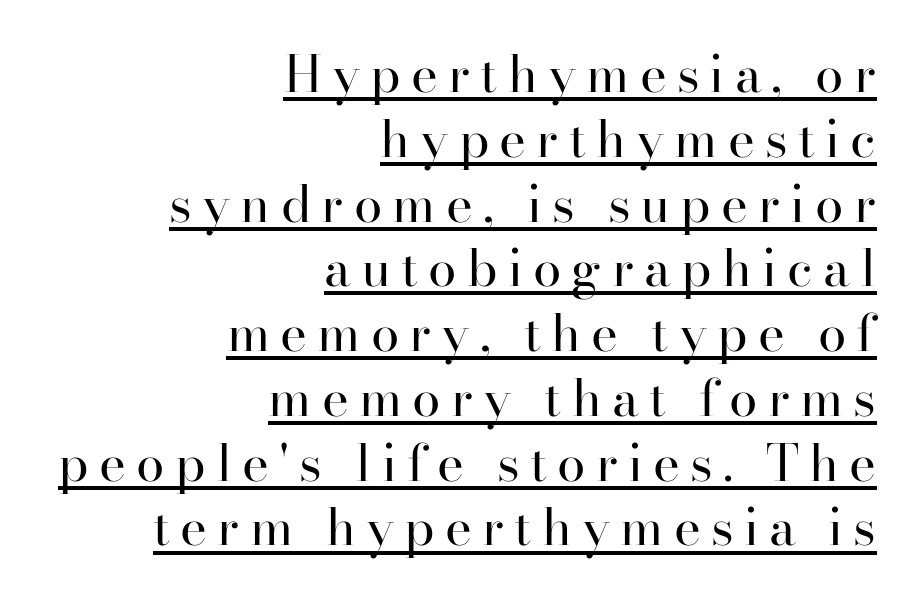
These lines are composed in type with serifs. The letters advance in unequal steps, a hallmark of proportional type. A typographer would call this underscored text. The cut favours lightness, reaching ordinary text weight at its darkest.
